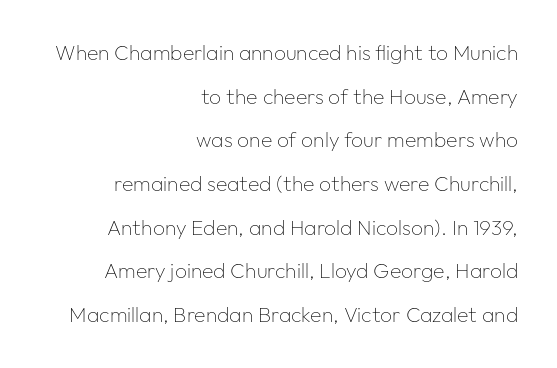
No word sits above an underline. These lines stack with their right ends in a neat column. Every stem runs plumb, perpendicular to the baseline. Caption: standard tracking, unaltered.
